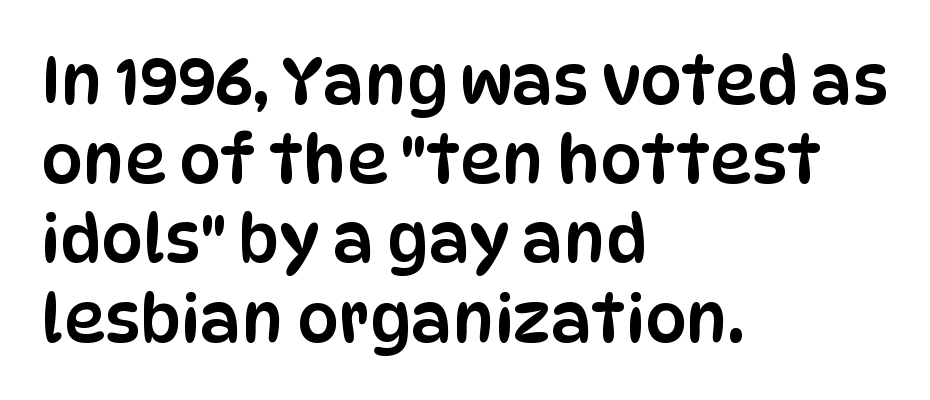
The image shows 66 px condensed sans-serif type, upright; set left-aligned, line spacing 1.2x, normal letter spacing, not underlined; low stroke contrast and a large x-height.
